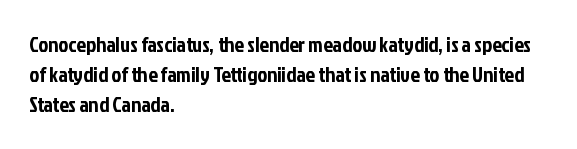
{"italic": "no", "underline": "no", "align": "left", "line_spacing": "normal", "line_spacing_ratio": 1.43, "letter_spacing": "normal", "letter_spacing_em": 0.0, "glyph_px": 21}
